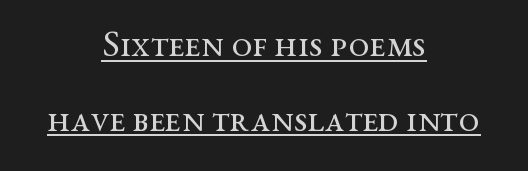
Successive baselines arrive slowly, with a big drop between each. What decoration does the sample have? An underline. These lines are centered, leaving both edges ragged. Inter-character spacing is left at the font's built-in metrics. Is the stroke heavy? The answer is a plain regular-or-lighter.
